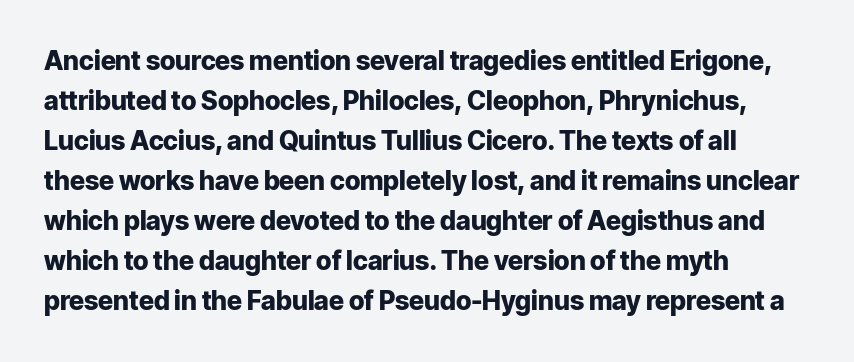
The letterforms sit shoulder to shoulder at normal distance. If you measured baseline to baseline, you'd find a middling distance. The specimen omits any rule beneath the text block's lines. These lines stack with their left ends in a neat column.
